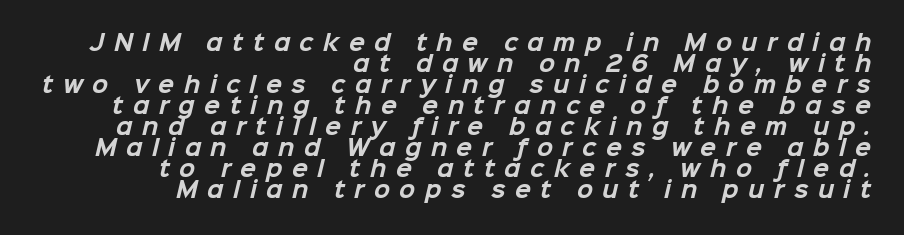
{"bold": "yes", "underline": "no", "align": "right", "line_spacing": "tight", "line_spacing_ratio": 1.0, "letter_spacing": "wide", "letter_spacing_em": 0.45, "glyph_px": 21}
